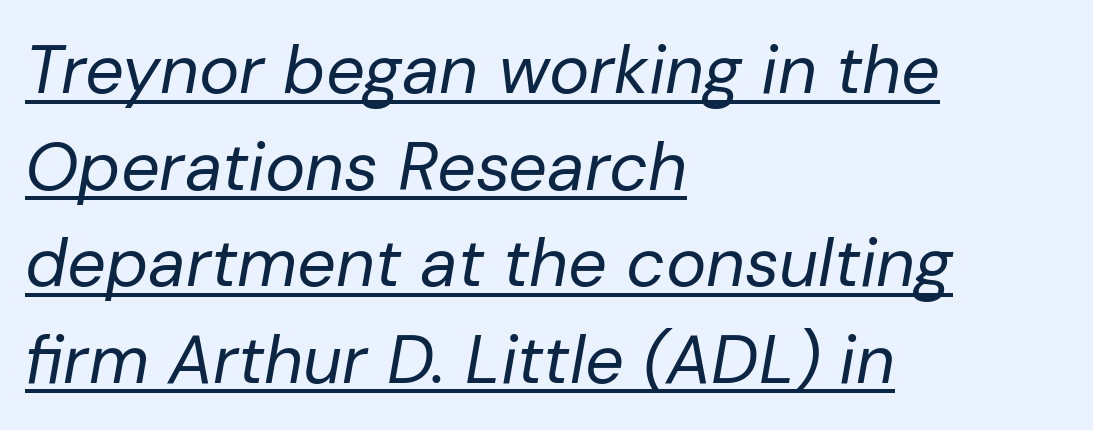
Quick note: interline space is typical. Short and long lines alike share a common starting point at left. The rendering uses the underline text-decoration. The lettering tilts uniformly, giving the passage an italic look. Stem width sits at or under what a default text font uses. Varying glyph widths throughout — classic text-font behaviour.
